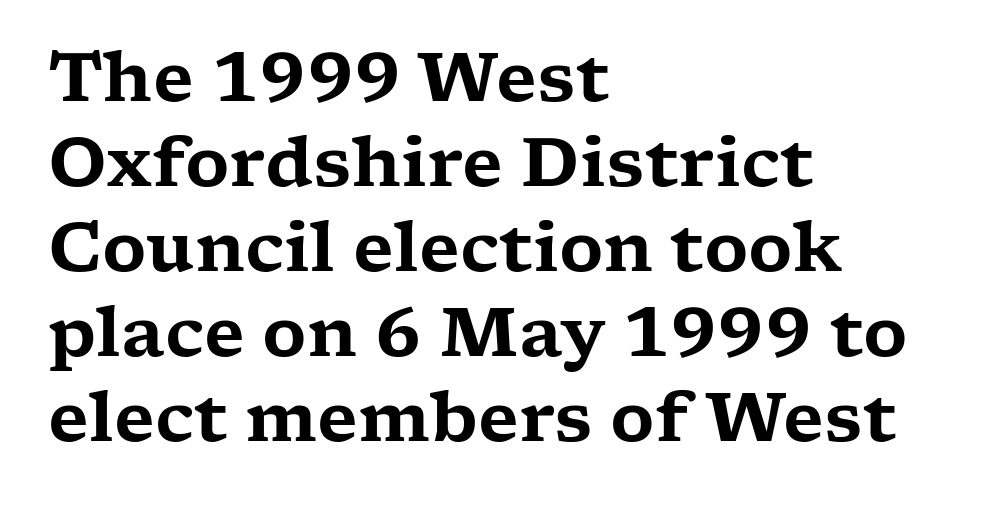
The image shows 68 px wide serif type, upright; set left-aligned, normal line spacing (1.25x), normal letter spacing, not underlined; low stroke contrast and a medium x-height.
